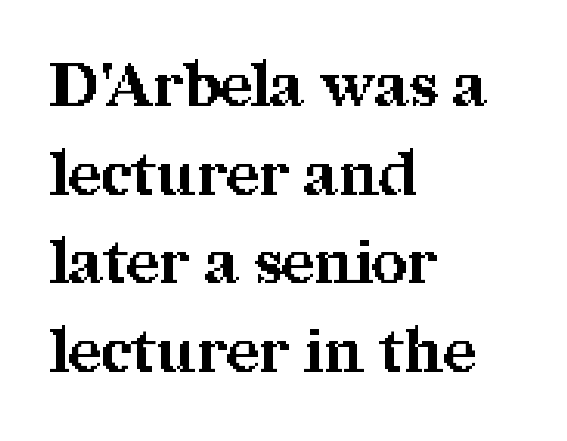
{"serif": "yes", "italic": "no", "bold": "yes", "weight": "bold", "width": "normal", "stroke_contrast": "medium", "x_height": "medium", "monospaced": "no", "underline": "no", "align": "left", "line_spacing": "normal", "line_spacing_ratio": 1.43, "letter_spacing": "normal", "letter_spacing_em": 0.0, "glyph_px": 62}
